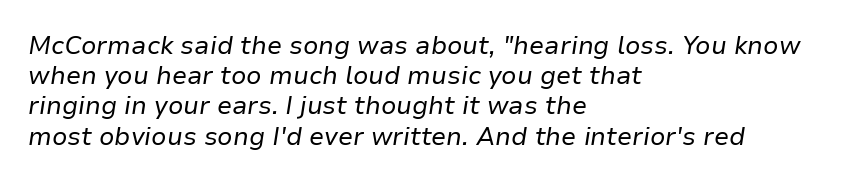
The lines are quadded left. Observe the lean: these are italic letterforms. Nobody touched the tracking dial on this one. Stems here are at most as thick as an everyday book face.
